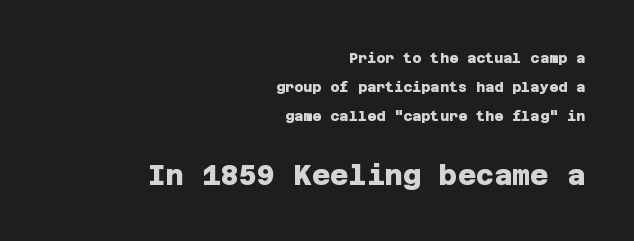
{"serif": "no", "bold": "yes", "weight": "heavy", "width": "normal", "stroke_contrast": "low", "x_height": "large", "underline": "no", "align": "right", "line_spacing": "loose", "line_spacing_ratio": 2.06, "letter_spacing": "normal", "letter_spacing_em": 0.0, "larger_block": "second", "size_ratio": 2.0, "glyph_px": 28}
